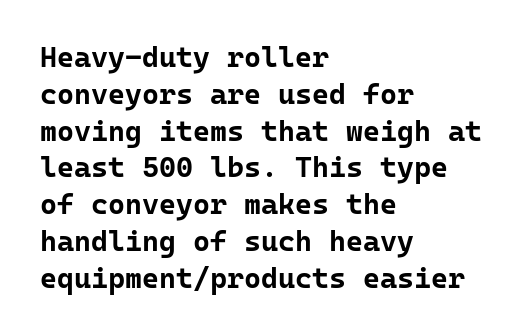
{"serif": "no", "italic": "no", "bold": "yes", "weight": "bold", "width": "normal", "stroke_contrast": "low", "x_height": "medium", "monospaced": "yes", "underline": "no", "align": "left", "line_spacing": "normal", "line_spacing_ratio": 1.27, "letter_spacing": "normal", "letter_spacing_em": 0.0, "glyph_px": 29}
